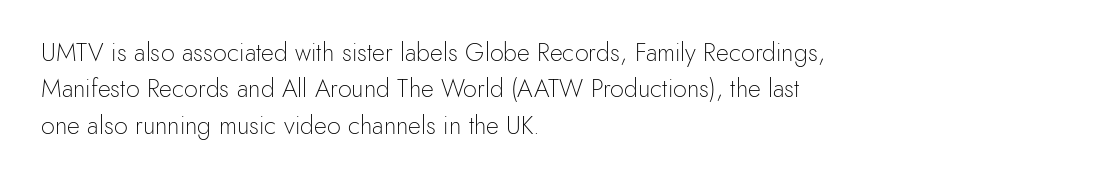
{"italic": "no", "bold": "no", "underline": "no", "align": "left", "line_spacing": "normal", "line_spacing_ratio": 1.46, "letter_spacing": "normal", "letter_spacing_em": 0.0, "glyph_px": 25}
